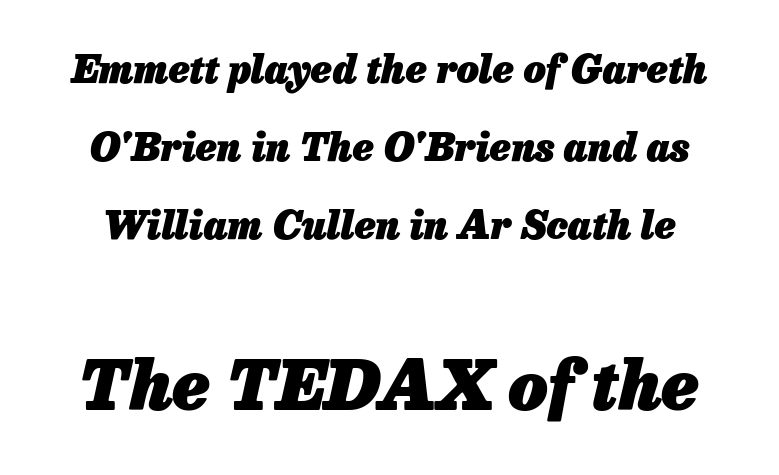
Q: Is the text bold? A: Yes.
Q: Is the text italic (slanted)? A: Yes, it leans right by about 13 degrees.
Q: Is the text underlined? A: No.
Q: How is the paragraph aligned? A: Centered.
Q: Is the spacing between letters normal or unusually wide? A: Normal.
Q: Is the spacing between lines tight, normal or loose? A: Loose.
Q: Which block of text is set in a larger size, the first (top) or the second (bottom)? A: The second (bottom) one.
Q: Width (condensed, normal, or wide)? A: Normal.
Q: Stroke contrast? A: Low.
Q: x-height? A: Medium.
Q: Monospaced? A: No.
